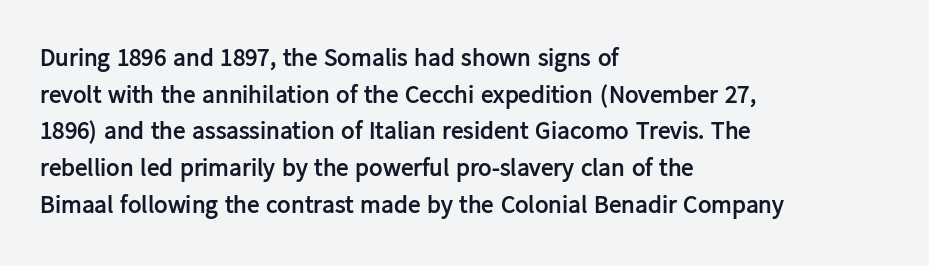
The image shows 25 px bold type, upright; set left-aligned, normal line spacing (1.47x), normal letter spacing, not underlined.
